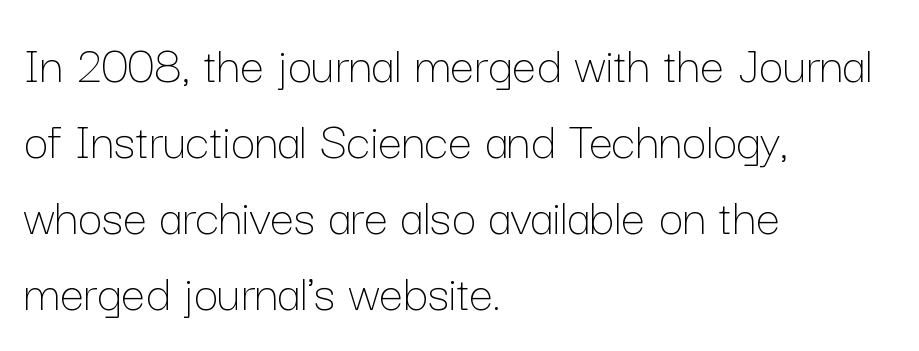
Rendered with straight, roman letterforms. Bare-footed words on every line. The rendering uses natural spacing where letterforms have individual widths. The letters look calm and open, with moderate or lighter stems.
